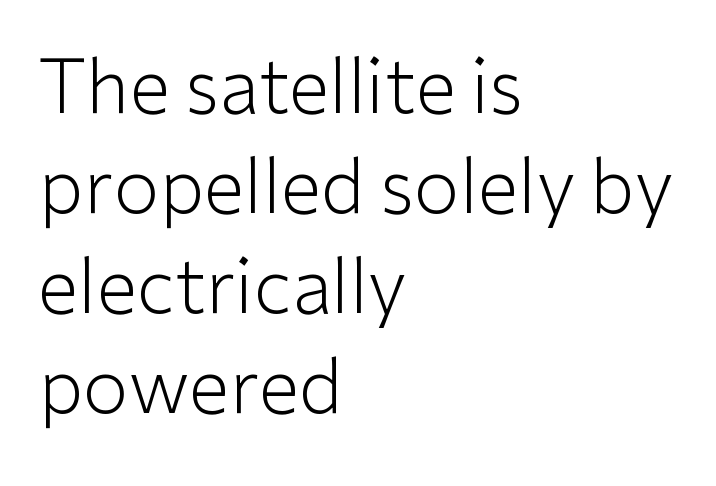
Q: Is the text bold? A: No.
Q: Is the text italic (slanted)? A: No, it is upright.
Q: Is the typeface a serif or a sans-serif typeface? A: Sans-serif.
Q: Is the text underlined? A: No.
Q: How is the paragraph aligned? A: Left-aligned.
Q: Is the spacing between letters normal or unusually wide? A: Normal.
Q: Is the spacing between lines tight, normal or loose? A: Normal.
Q: Width (condensed, normal, or wide)? A: Normal.
Q: Stroke contrast? A: Low.
Q: x-height? A: Medium.
Q: Monospaced? A: No.
